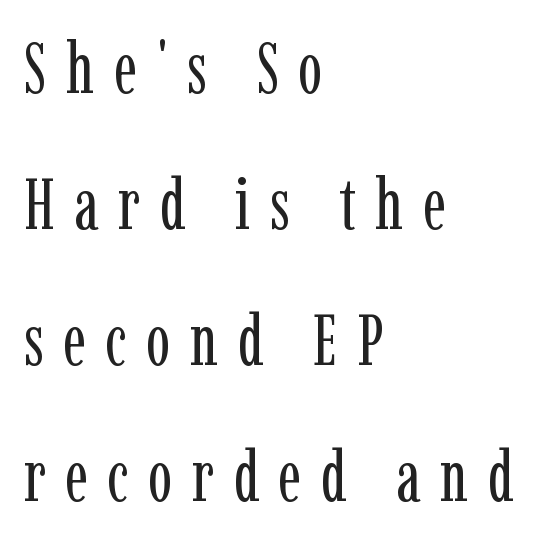
The baseline area is clear. This is the regular roman posture of the typeface. Vertical stems look standard width or narrower in stroke. This sample uses expanded letter spacing, leaving extra air between glyphs. If you drew a ruler down the left edge, every line would touch it. Does the type have serifs? Yes, each stem ends in a small foot.
